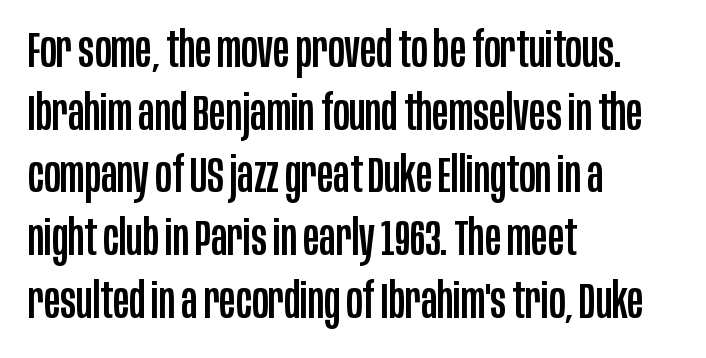
Q: Is the text italic (slanted)? A: No, it is upright.
Q: Is the typeface a serif or a sans-serif typeface? A: Sans-serif.
Q: Is the text underlined? A: No.
Q: How is the paragraph aligned? A: Left-aligned.
Q: Is the spacing between letters normal or unusually wide? A: Normal.
Q: Is the spacing between lines tight, normal or loose? A: Normal.
Q: Width (condensed, normal, or wide)? A: Condensed.
Q: Stroke contrast? A: Low.
Q: x-height? A: Large.
Q: Monospaced? A: No.
